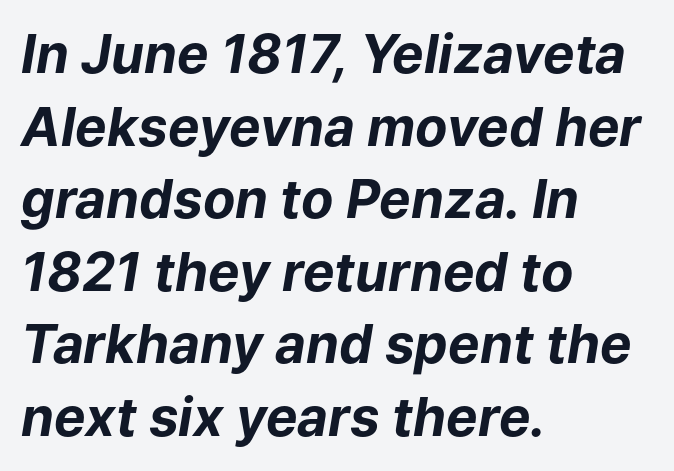
Q: Is the text bold? A: Yes.
Q: Is the text italic (slanted)? A: Yes, it leans right by about 9 degrees.
Q: Is the text underlined? A: No.
Q: How is the paragraph aligned? A: Left-aligned.
Q: Is the spacing between letters normal or unusually wide? A: Normal.
Q: Is the spacing between lines tight, normal or loose? A: Normal.
Q: Width (condensed, normal, or wide)? A: Normal.
Q: Stroke contrast? A: Low.
Q: x-height? A: Medium.
Q: Monospaced? A: No.
